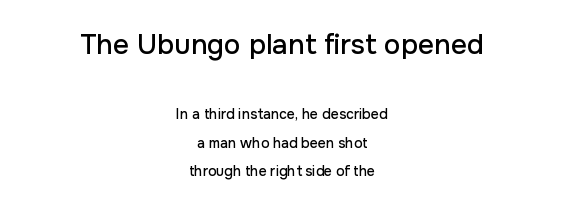
The image shows 28 px sans-serif type, upright; set centered, loose line spacing (2.03x), normal letter spacing, not underlined; the first (top) block is 2.0x larger; low stroke contrast and a medium x-height.
